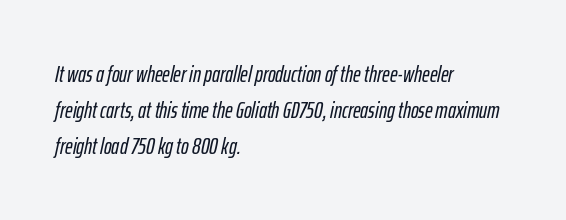
{"italic": "yes", "lean": "right", "slant_degrees": 12, "underline": "no", "align": "left", "line_spacing": "normal", "line_spacing_ratio": 1.56, "letter_spacing": "normal", "letter_spacing_em": 0.0, "glyph_px": 23}
